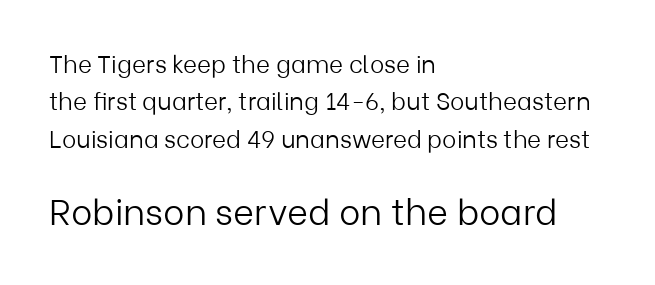
Q: Is the text bold? A: No.
Q: Is the text italic (slanted)? A: No, it is upright.
Q: Is the typeface a serif or a sans-serif typeface? A: Sans-serif.
Q: Is the text underlined? A: No.
Q: How is the paragraph aligned? A: Left-aligned.
Q: Is the spacing between letters normal or unusually wide? A: Normal.
Q: Is the spacing between lines tight, normal or loose? A: Normal.
Q: Which block of text is set in a larger size, the first (top) or the second (bottom)? A: The second (bottom) one.
Q: Width (condensed, normal, or wide)? A: Normal.
Q: Stroke contrast? A: Low.
Q: x-height? A: Medium.
Q: Monospaced? A: No.
